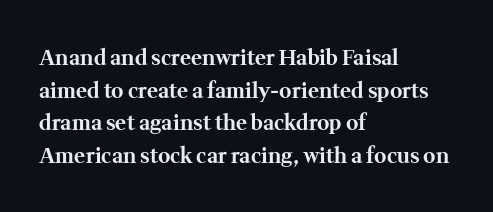
Q: Is the text bold? A: Yes.
Q: Is the text italic (slanted)? A: No, it is upright.
Q: Is the text underlined? A: No.
Q: How is the paragraph aligned? A: Left-aligned.
Q: Is the spacing between letters normal or unusually wide? A: Normal.
Q: Is the spacing between lines tight, normal or loose? A: Normal.
